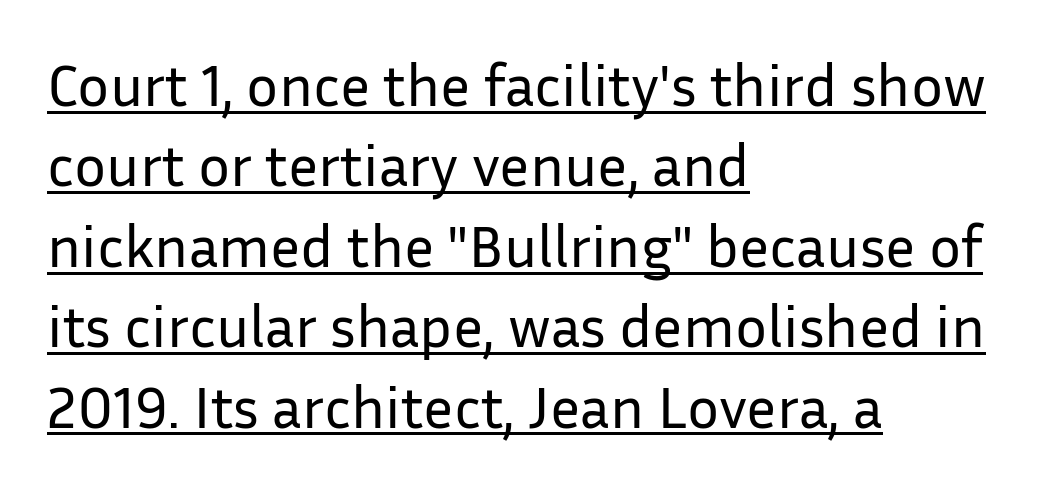
{"serif": "no", "italic": "no", "bold": "no", "weight": "regular", "width": "normal", "stroke_contrast": "low", "x_height": "medium", "monospaced": "no", "underline": "yes", "align": "left", "line_spacing": "normal", "line_spacing_ratio": 1.34, "letter_spacing": "normal", "letter_spacing_em": 0.0, "glyph_px": 60}
